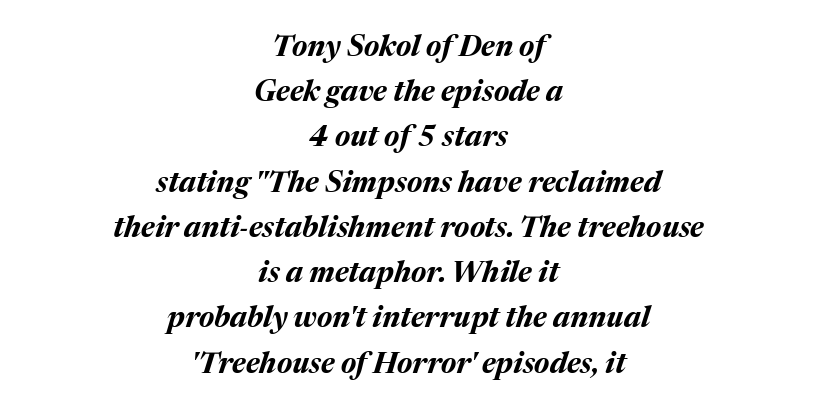
The image shows 29 px bold type, italic (leaning right); set centered, normal line spacing (1.56x), normal letter spacing, not underlined; medium stroke contrast and a medium x-height.
